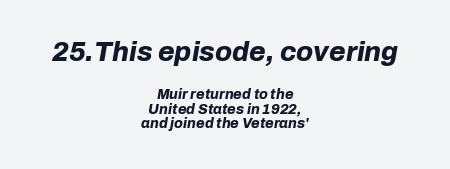
Q: Is the text bold? A: Yes.
Q: Is the text italic (slanted)? A: Yes, it leans right by about 10 degrees.
Q: Is the text underlined? A: No.
Q: How is the paragraph aligned? A: Centered.
Q: Is the spacing between letters normal or unusually wide? A: Normal.
Q: Is the spacing between lines tight, normal or loose? A: Tight.
Q: Which block of text is set in a larger size, the first (top) or the second (bottom)? A: The first (top) one.
